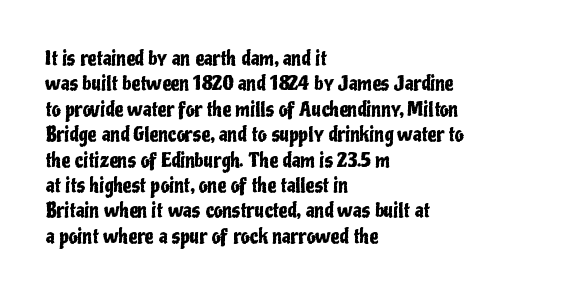
Layout note: lines flush left. The zone under the glyphs is completely vacant. The gaps between neighbouring characters are ordinary and unremarkable. Ascenders rise straight up at ninety degrees. Leading matches the norm, producing a regular column.
